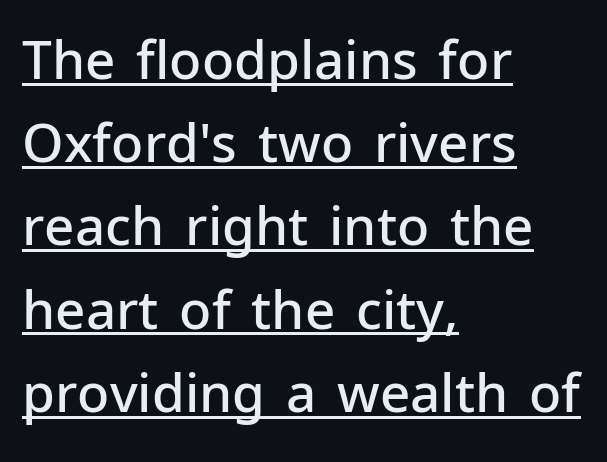
Each line starts at the same left margin while the right side varies. What stands out about the letter spacing? Nothing — it is the standard amount. The glyphs have the mass of a demibold cut, below bold. Serif or sans? Sans — the stroke terminals are bare. Compared with typical paragraphs, the rows here are spaced about the same. Decoration check: the copy is underlined.
